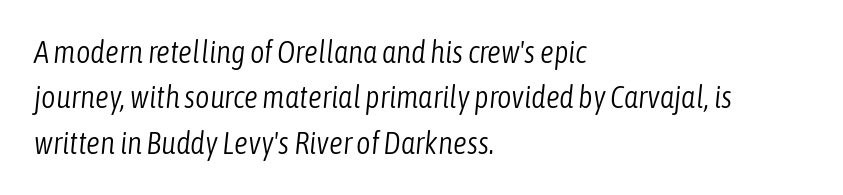
{"italic": "yes", "lean": "right", "slant_degrees": 6, "bold": "no", "weight": "light", "width": "condensed", "stroke_contrast": "low", "x_height": "medium", "monospaced": "no", "underline": "no", "align": "left", "line_spacing": "normal", "line_spacing_ratio": 1.46, "letter_spacing": "normal", "letter_spacing_em": 0.0, "glyph_px": 31}
